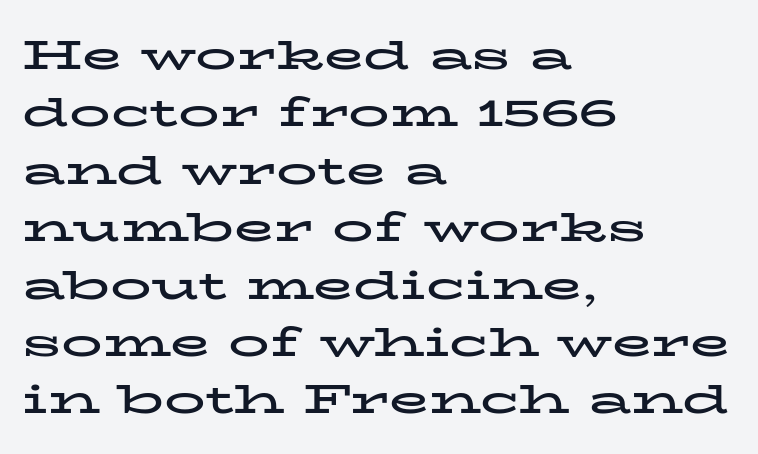
{"serif": "yes", "italic": "no", "bold": "yes", "weight": "bold", "width": "wide", "stroke_contrast": "low", "x_height": "medium", "monospaced": "no", "underline": "no", "align": "left", "line_spacing": "normal", "line_spacing_ratio": 1.4, "letter_spacing": "normal", "letter_spacing_em": 0.0, "glyph_px": 41}
